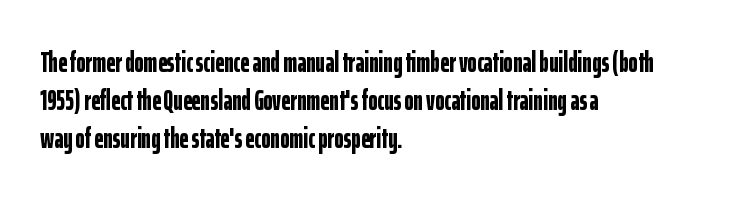
Students, note that the glyphs here touch the page at normal intervals. Vertical spacing — default. It's the straight-up-and-down kind of type. The face used here is a sans, in the tradition of grotesques and geometrics. Heavy-handed strokes throughout: this text is bold. Looks like regular typesetting: each glyph gets only the width it needs.
